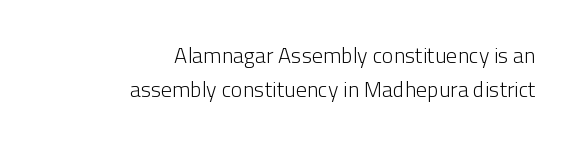
Q: Is the text bold? A: No.
Q: Is the text italic (slanted)? A: No, it is upright.
Q: Is the text underlined? A: No.
Q: How is the paragraph aligned? A: Right-aligned.
Q: Is the spacing between letters normal or unusually wide? A: Normal.
Q: Is the spacing between lines tight, normal or loose? A: Normal.
